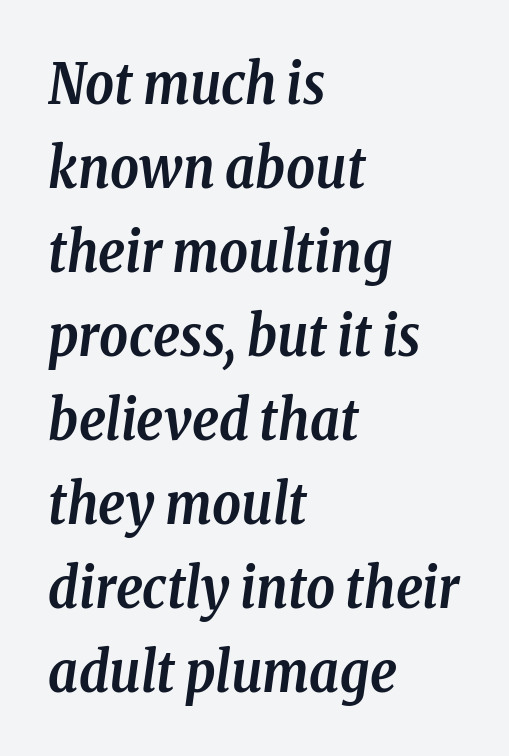
Regular leading. Spacing verdict: proportional, widths tailored to each character. Heft: maximum for text — a bold. This rendering employs a face with finishing strokes, i.e., a serif. In terms of letterspacing, this is plain default setting. The compositor pushed each line to the left boundary.
